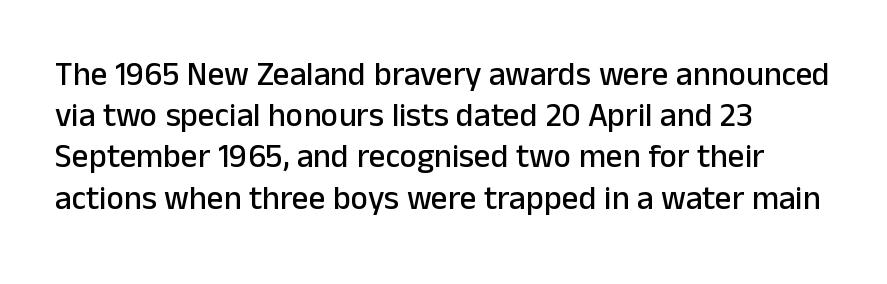
The image shows 33 px sans-serif type, upright; set left-aligned, normal line spacing (1.25x), normal letter spacing, not underlined; low stroke contrast and a medium x-height.
